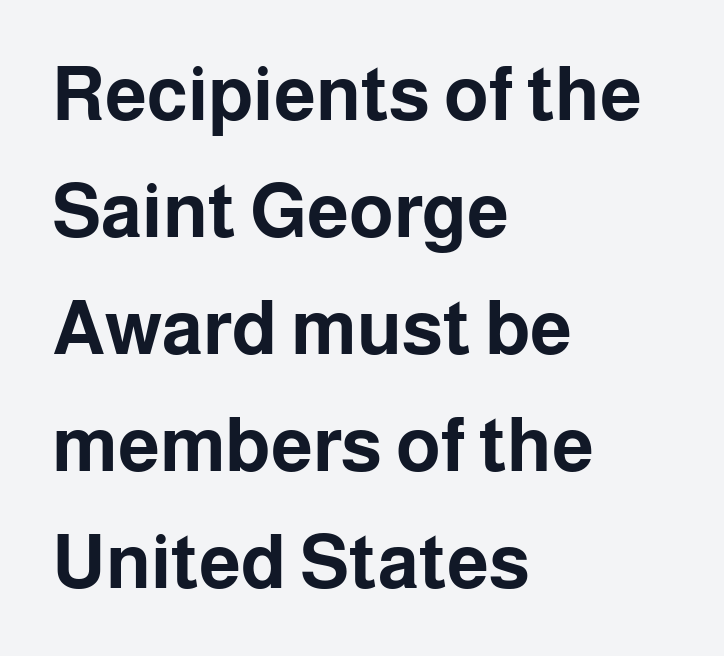
Q: Is the text bold? A: Yes.
Q: Is the text italic (slanted)? A: No, it is upright.
Q: Is the typeface a serif or a sans-serif typeface? A: Sans-serif.
Q: Is the text underlined? A: No.
Q: How is the paragraph aligned? A: Left-aligned.
Q: Is the spacing between letters normal or unusually wide? A: Normal.
Q: Is the spacing between lines tight, normal or loose? A: Normal.
Q: Width (condensed, normal, or wide)? A: Normal.
Q: Stroke contrast? A: Low.
Q: x-height? A: Medium.
Q: Monospaced? A: No.
